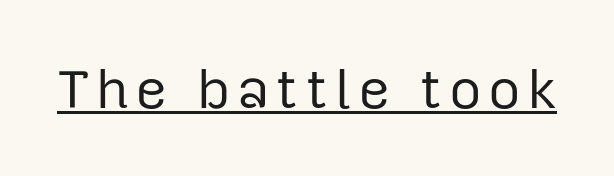
The typesetter has applied underlining to the passage shown. Counters stay open thanks to moderate or lighter strokes. Letterform terminals end flat and unadorned throughout the passage. Unlike italic type, these characters show no tilt at all. Is this a fixed-width face? No — the glyphs have proportional, varying widths.
